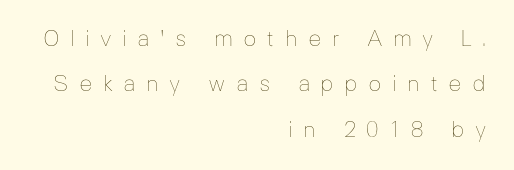
Q: Is the text bold? A: No.
Q: Is the text italic (slanted)? A: No, it is upright.
Q: Is the text underlined? A: No.
Q: How is the paragraph aligned? A: Right-aligned.
Q: Is the spacing between letters normal or unusually wide? A: Unusually wide.
Q: Is the spacing between lines tight, normal or loose? A: Loose.
